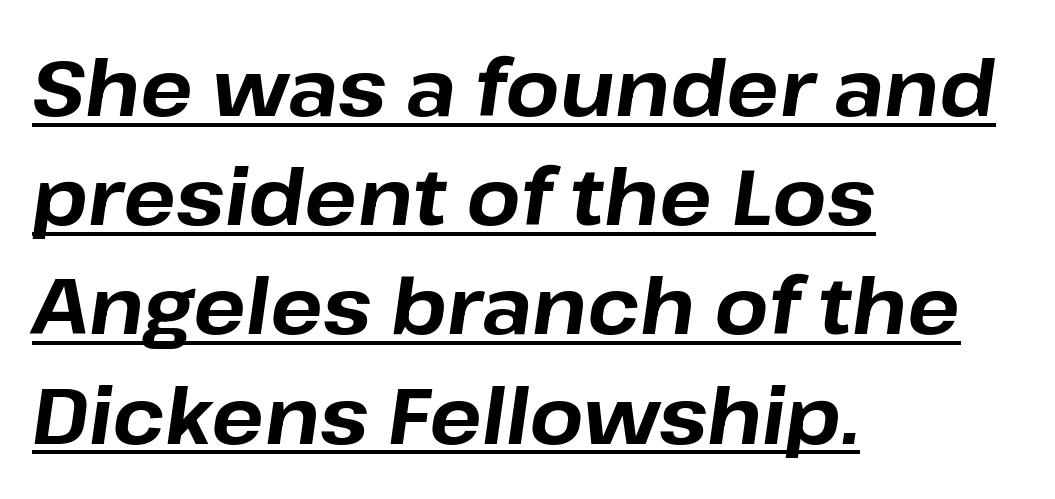
Compared with ordinary roman type, these characters are visibly tilted. Weight: bold. In CSS terms this would be text-align: left. Character widths vary here, with narrow letters taking less room than wide ones. Rows of type keep a routine distance in the vertical direction.
